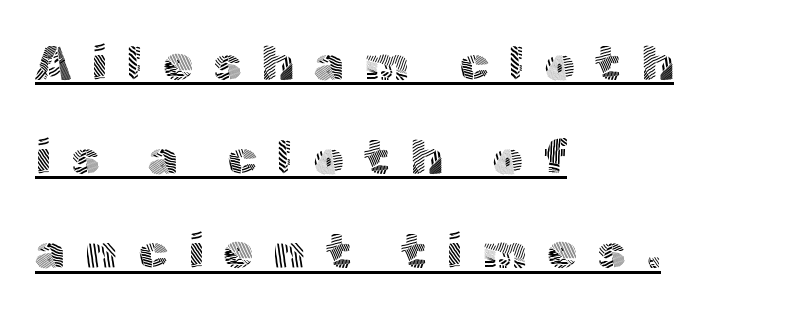
Q: Is the text bold? A: No.
Q: Is the text italic (slanted)? A: No, it is upright.
Q: Is the typeface a serif or a sans-serif typeface? A: Sans-serif.
Q: Is the text underlined? A: Yes.
Q: How is the paragraph aligned? A: Left-aligned.
Q: Is the spacing between letters normal or unusually wide? A: Unusually wide.
Q: Is the spacing between lines tight, normal or loose? A: Loose.
Q: Width (condensed, normal, or wide)? A: Normal.
Q: x-height? A: Medium.
Q: Monospaced? A: No.
